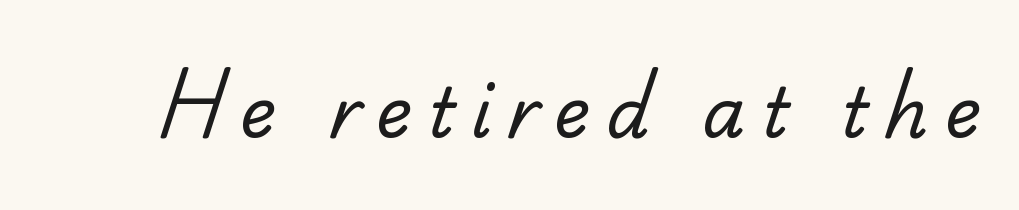
Q: Is the text bold? A: No.
Q: Is the typeface a serif or a sans-serif typeface? A: Serif.
Q: Is the text underlined? A: No.
Q: Is the spacing between letters normal or unusually wide? A: Unusually wide.
Q: Width (condensed, normal, or wide)? A: Normal.
Q: Stroke contrast? A: Low.
Q: x-height? A: Small.
Q: Monospaced? A: No.
